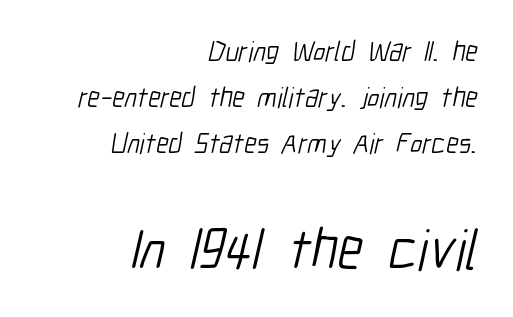
The image shows 57 px light, condensed sans-serif type; set right-aligned, normal line spacing (1.65x), normal letter spacing, not underlined; the second (bottom) block is 2.04x larger; low stroke contrast and a medium x-height.
